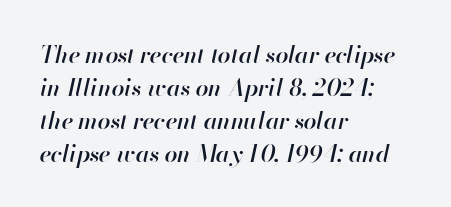
{"italic": "yes", "lean": "right", "slant_degrees": 13, "bold": "semi", "underline": "no", "align": "left", "line_spacing": "normal", "line_spacing_ratio": 1.43, "letter_spacing": "normal", "letter_spacing_em": 0.0, "glyph_px": 23}
